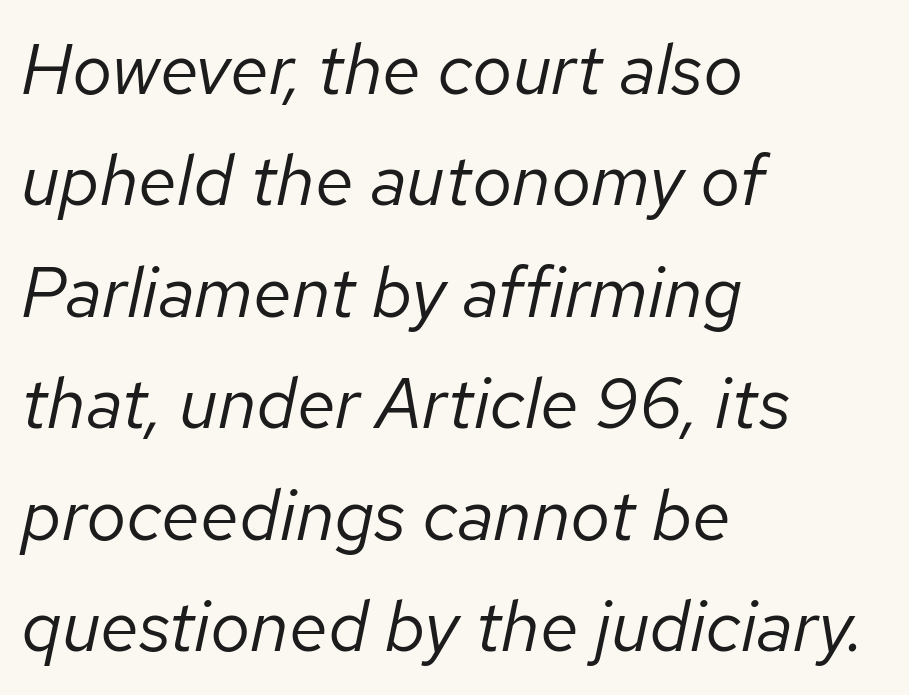
{"italic": "yes", "lean": "right", "slant_degrees": 12, "bold": "no", "weight": "regular", "width": "normal", "stroke_contrast": "low", "x_height": "medium", "monospaced": "no", "underline": "no", "align": "left", "line_spacing": "normal", "line_spacing_ratio": 1.57, "letter_spacing": "normal", "letter_spacing_em": 0.0, "glyph_px": 71}
